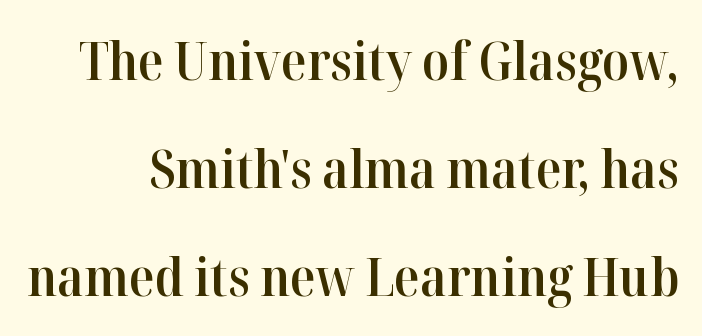
Q: Is the text bold? A: Semi-bold.
Q: Is the text italic (slanted)? A: No, it is upright.
Q: Is the typeface a serif or a sans-serif typeface? A: Serif.
Q: Is the text underlined? A: No.
Q: Is the spacing between letters normal or unusually wide? A: Normal.
Q: Is the spacing between lines tight, normal or loose? A: Loose.
Q: Width (condensed, normal, or wide)? A: Normal.
Q: Stroke contrast? A: High.
Q: x-height? A: Medium.
Q: Monospaced? A: No.
